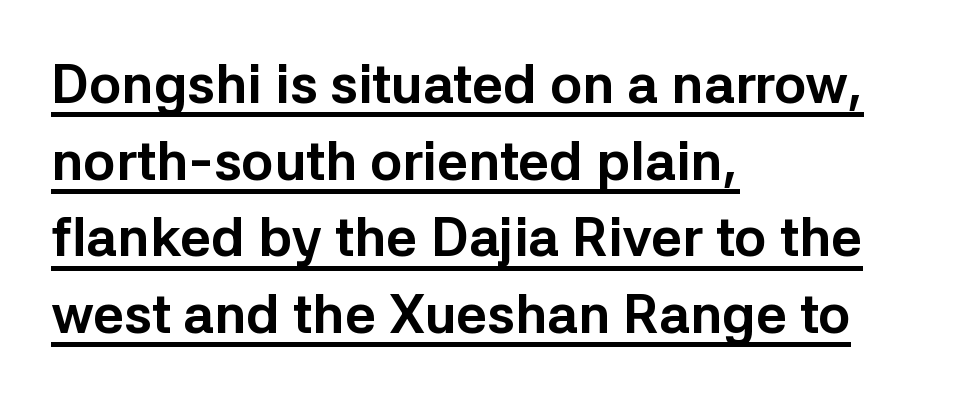
Q: Is the text bold? A: Yes.
Q: Is the text italic (slanted)? A: No, it is upright.
Q: Is the typeface a serif or a sans-serif typeface? A: Sans-serif.
Q: Is the text underlined? A: Yes.
Q: How is the paragraph aligned? A: Left-aligned.
Q: Is the spacing between letters normal or unusually wide? A: Normal.
Q: Is the spacing between lines tight, normal or loose? A: Normal.
Q: Width (condensed, normal, or wide)? A: Normal.
Q: Stroke contrast? A: Low.
Q: x-height? A: Medium.
Q: Monospaced? A: No.
